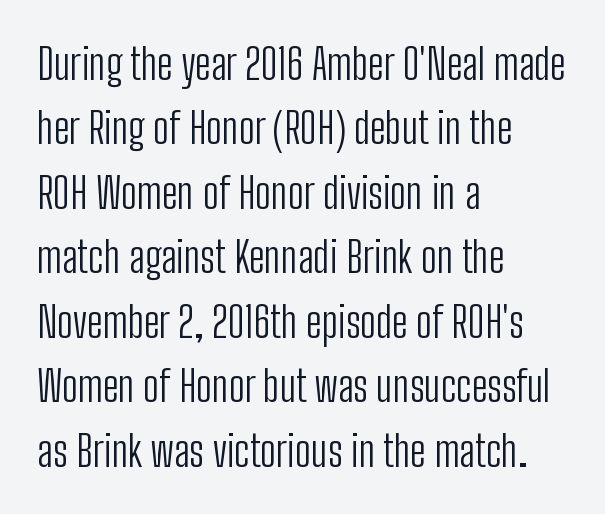
The ragged edge is on the right, which tells us the setting is flush left. Honestly, there is no underline to notice here at all. Vertical stems look standard width or narrower in stroke. Ordinary non-slanted type is in use. This rendering employs a face without finishing strokes, i.e., a sans-serif.
